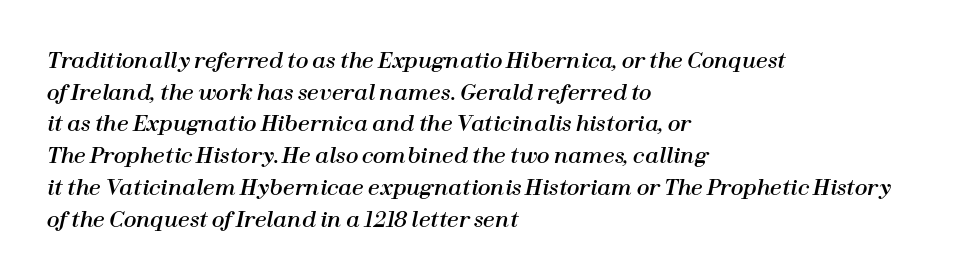
{"italic": "yes", "lean": "right", "slant_degrees": 12, "underline": "no", "align": "left", "line_spacing": "normal", "line_spacing_ratio": 1.51, "letter_spacing": "normal", "letter_spacing_em": 0.0, "glyph_px": 21}
